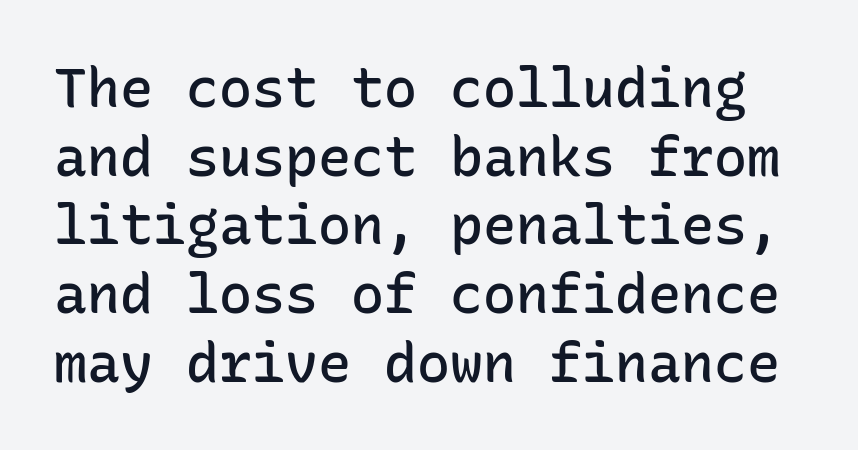
The image shows 55 px semibold sans-serif type, upright, monospaced; set normal line spacing (1.25x), normal letter spacing, not underlined; low stroke contrast and a medium x-height.
